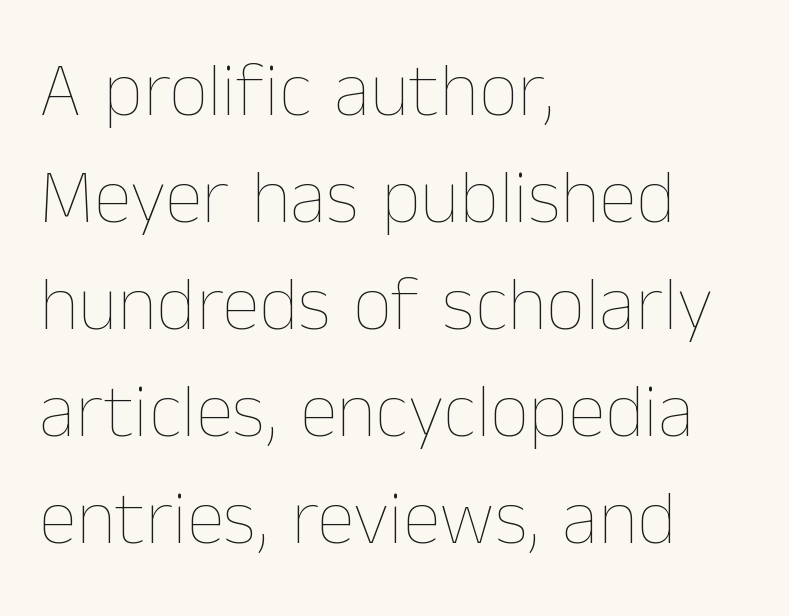
Interline gaps are of average width in this sample. Italic? Not at all — the glyphs are vertical. This rendering features lettering with no underline. In CSS terms this would be text-align: left. Standard letterfit; no display-style spreading of the glyphs. The characters are drawn with everyday or finer stroke widths.
